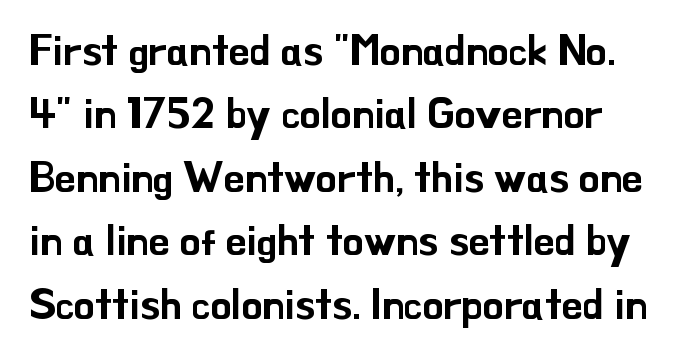
The image shows 42 px sans-serif type, upright; set normal line spacing (1.51x), normal letter spacing, not underlined; low stroke contrast and a small x-height.
